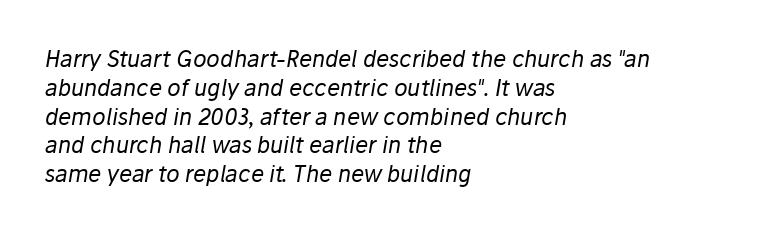
Q: Is the text bold? A: No.
Q: Is the text italic (slanted)? A: Yes, it leans right by about 10 degrees.
Q: Is the text underlined? A: No.
Q: How is the paragraph aligned? A: Left-aligned.
Q: Is the spacing between letters normal or unusually wide? A: Normal.
Q: Is the spacing between lines tight, normal or loose? A: Normal.
